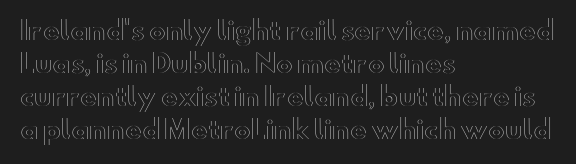
Q: Is the text italic (slanted)? A: No, it is upright.
Q: Is the text underlined? A: No.
Q: How is the paragraph aligned? A: Left-aligned.
Q: Is the spacing between letters normal or unusually wide? A: Normal.
Q: Is the spacing between lines tight, normal or loose? A: Normal.
